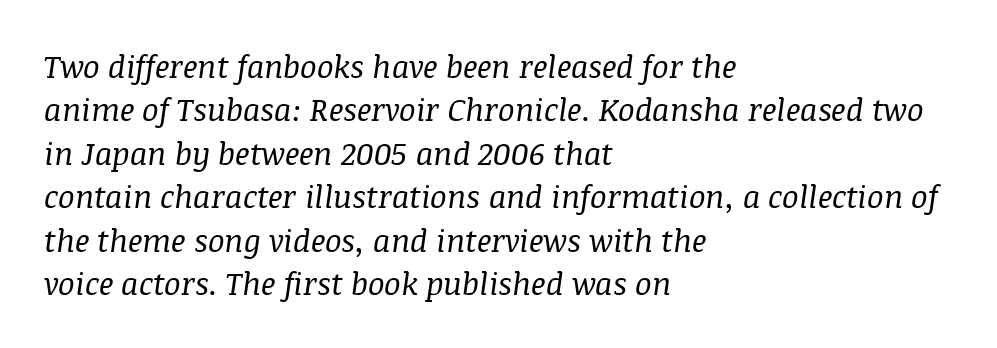
You can tell from the footed stems that serif type was used. The ragged edge is on the right, which tells us the setting is flush left. This rendering features lettering with no underline. Varying glyph widths throughout — classic text-font behaviour. No heavy texture on the line: the type isn't bold. The letters are slanted; this is an italic face.
